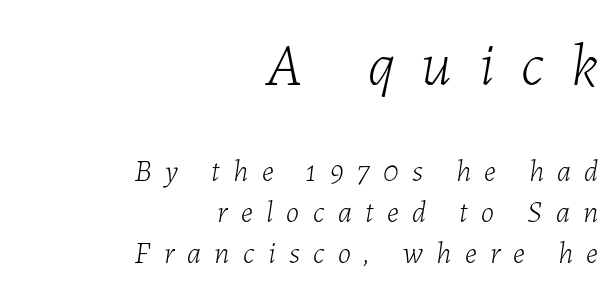
Q: Is the text bold? A: No.
Q: Is the text italic (slanted)? A: Yes, it leans right by about 7 degrees.
Q: Is the text underlined? A: No.
Q: How is the paragraph aligned? A: Right-aligned.
Q: Is the spacing between letters normal or unusually wide? A: Unusually wide.
Q: Is the spacing between lines tight, normal or loose? A: Normal.
Q: Which block of text is set in a larger size, the first (top) or the second (bottom)? A: The first (top) one.
Q: Width (condensed, normal, or wide)? A: Normal.
Q: Stroke contrast? A: Low.
Q: x-height? A: Medium.
Q: Monospaced? A: No.
